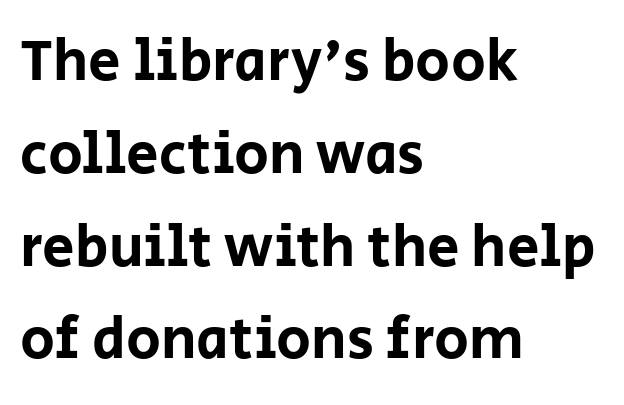
Q: Is the text italic (slanted)? A: No, it is upright.
Q: Is the typeface a serif or a sans-serif typeface? A: Sans-serif.
Q: Is the text underlined? A: No.
Q: How is the paragraph aligned? A: Left-aligned.
Q: Is the spacing between letters normal or unusually wide? A: Normal.
Q: Is the spacing between lines tight, normal or loose? A: Normal.
Q: Width (condensed, normal, or wide)? A: Normal.
Q: Stroke contrast? A: Low.
Q: x-height? A: Large.
Q: Monospaced? A: No.
